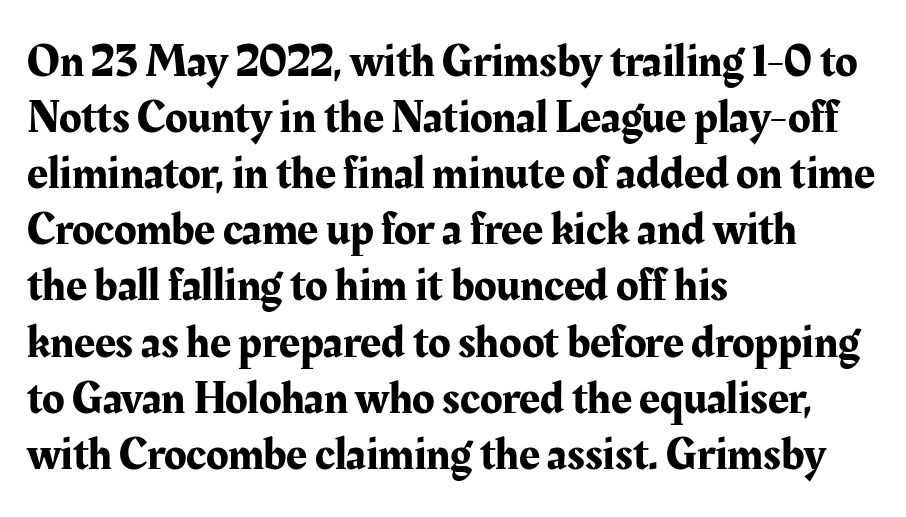
Spacing verdict: proportional, widths tailored to each character. Has an underline been added? It has not. The tracking reads as untouched default to a designer's eye. Notice how the passage keeps a crisp vertical edge on the left only.
